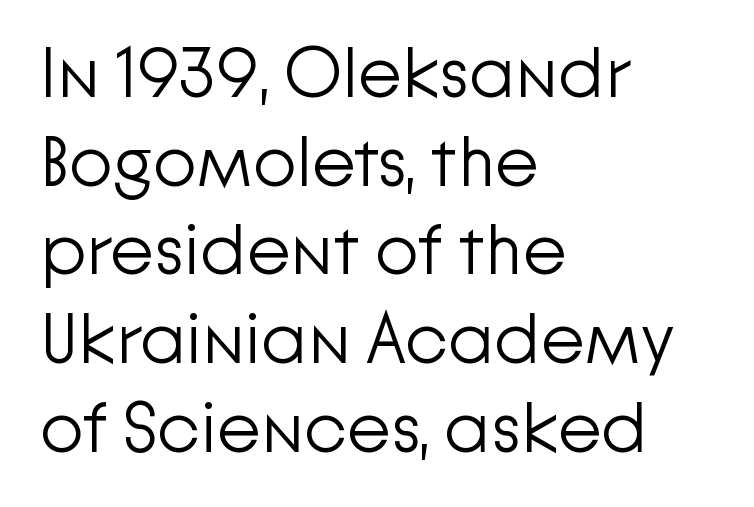
Posture: straight, roman, zero tilt. The characters are drawn with everyday or finer stroke widths. Descenders are the only things crossing below the line. The lines in this sample share a left origin and differ only in where they stop.
